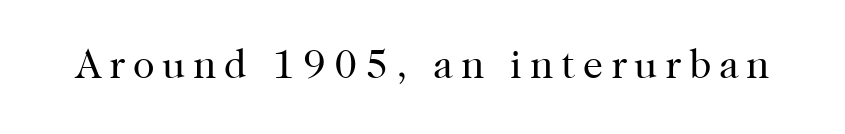
Q: Is the text bold? A: No.
Q: Is the text italic (slanted)? A: No, it is upright.
Q: Is the typeface a serif or a sans-serif typeface? A: Serif.
Q: Is the text underlined? A: No.
Q: Width (condensed, normal, or wide)? A: Normal.
Q: Stroke contrast? A: High.
Q: x-height? A: Medium.
Q: Monospaced? A: No.
